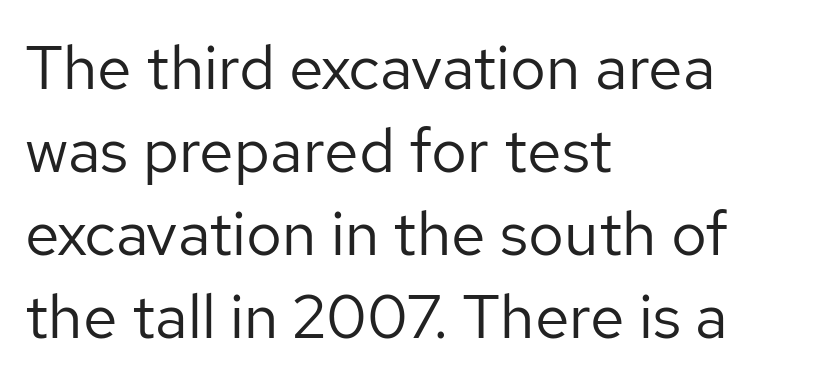
{"serif": "no", "italic": "no", "bold": "no", "weight": "regular", "width": "normal", "stroke_contrast": "low", "x_height": "medium", "monospaced": "no", "underline": "no", "align": "left", "line_spacing": "normal", "line_spacing_ratio": 1.34, "letter_spacing": "normal", "letter_spacing_em": 0.0, "glyph_px": 62}
